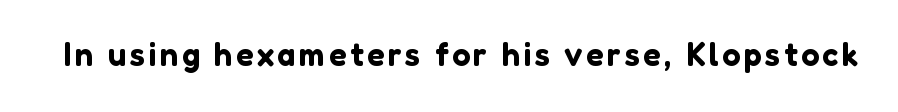
Here the designer chose a conventional face with non-uniform glyph widths. Vertical strokes here are truly vertical. A clean baseline with only descenders dipping below it. Unlike a traditional serif, this face leaves its strokes unadorned.
